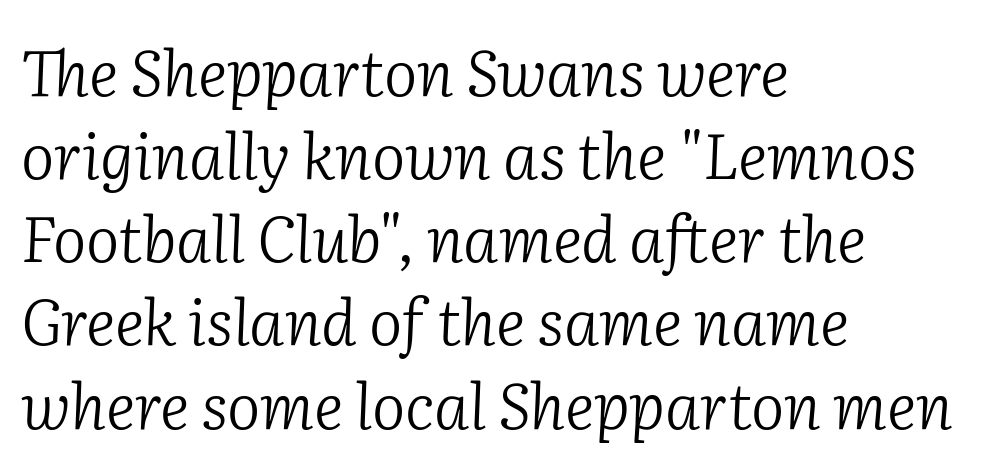
Q: Is the text bold? A: No.
Q: Is the text italic (slanted)? A: Yes, it leans right by about 2 degrees.
Q: Is the typeface a serif or a sans-serif typeface? A: Serif.
Q: Is the text underlined? A: No.
Q: How is the paragraph aligned? A: Left-aligned.
Q: Is the spacing between letters normal or unusually wide? A: Normal.
Q: Is the spacing between lines tight, normal or loose? A: Normal.
Q: Width (condensed, normal, or wide)? A: Normal.
Q: Stroke contrast? A: Low.
Q: x-height? A: Medium.
Q: Monospaced? A: No.
